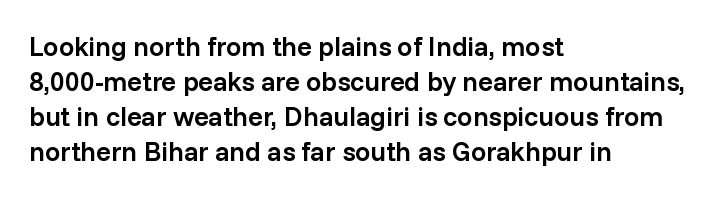
The image shows 27 px text type, upright; set left-aligned, normal line spacing (1.3x), normal letter spacing, not underlined.
